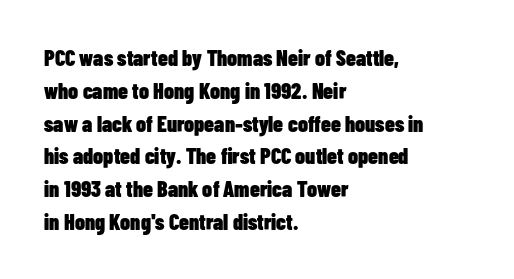
{"italic": "no", "bold": "yes", "underline": "no", "align": "left", "line_spacing": "normal", "line_spacing_ratio": 1.49, "letter_spacing": "normal", "letter_spacing_em": 0.0, "glyph_px": 22}
